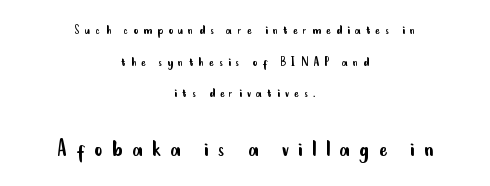
{"italic": "no", "bold": "no", "underline": "no", "align": "center", "line_spacing": "loose", "line_spacing_ratio": 2.26, "letter_spacing": "wide", "letter_spacing_em": 0.37, "larger_block": "second", "size_ratio": 1.79, "glyph_px": 25}
